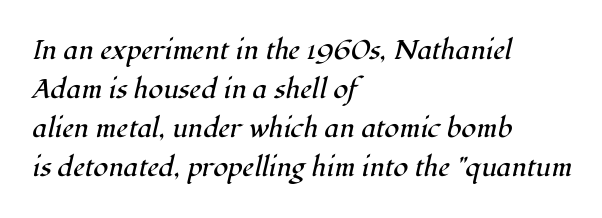
Q: Is the text bold? A: No.
Q: Is the text italic (slanted)? A: Yes, it leans right by about 12 degrees.
Q: Is the text underlined? A: No.
Q: How is the paragraph aligned? A: Left-aligned.
Q: Is the spacing between letters normal or unusually wide? A: Normal.
Q: Is the spacing between lines tight, normal or loose? A: Normal.
